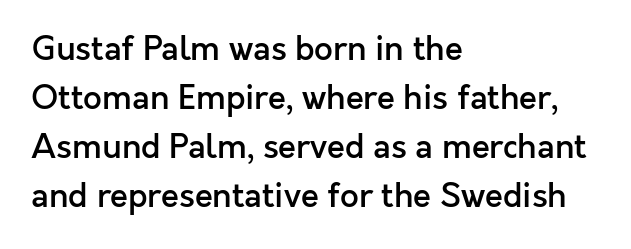
The image shows 33 px semibold sans-serif type, upright; set left-aligned, normal line spacing (1.48x), normal letter spacing, not underlined; a medium x-height.
